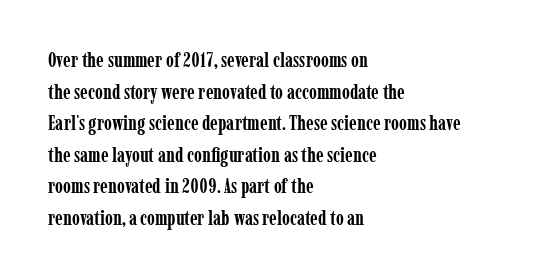
Q: Is the text bold? A: Yes.
Q: Is the text italic (slanted)? A: No, it is upright.
Q: Is the text underlined? A: No.
Q: How is the paragraph aligned? A: Left-aligned.
Q: Is the spacing between letters normal or unusually wide? A: Normal.
Q: Is the spacing between lines tight, normal or loose? A: Normal.
